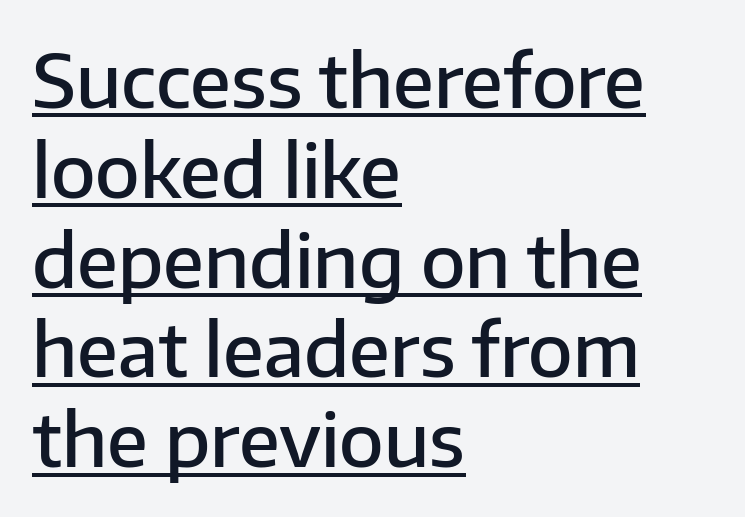
{"serif": "no", "italic": "no", "bold": "semi", "weight": "semibold", "width": "normal", "stroke_contrast": "low", "x_height": "medium", "monospaced": "no", "underline": "yes", "align": "left", "line_spacing_ratio": 1.23, "letter_spacing": "normal", "letter_spacing_em": 0.0, "glyph_px": 73}
